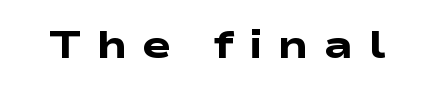
The letters are spread apart with noticeably loose tracking. Look at the bottom of the vertical strokes: they stop flat, with no serifs. Here the designer chose a conventional face with non-uniform glyph widths. The sample has been set heavy, in full bold. Bare-footed words on every line.
